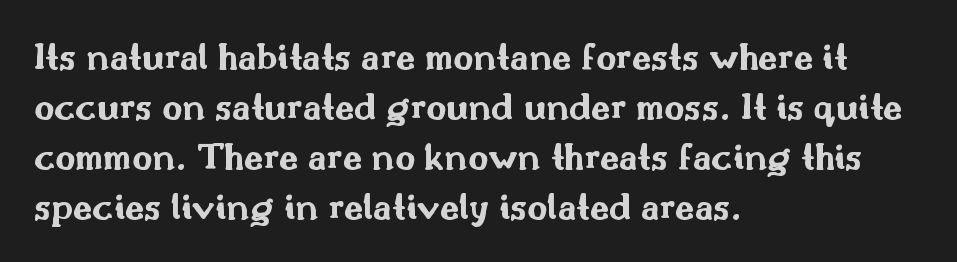
The image shows 39 px bold, wide sans-serif type, upright; set left-aligned, normal line spacing (1.28x), normal letter spacing, not underlined; medium stroke contrast and a small x-height.
